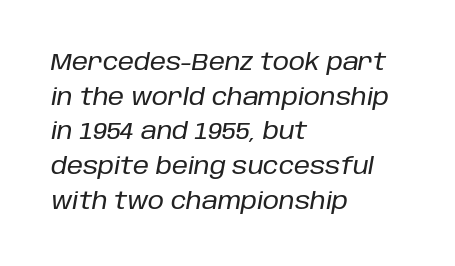
{"italic": "yes", "lean": "right", "slant_degrees": 10, "underline": "no", "align": "left", "line_spacing": "normal", "line_spacing_ratio": 1.51, "letter_spacing": "normal", "letter_spacing_em": 0.0, "glyph_px": 23}
